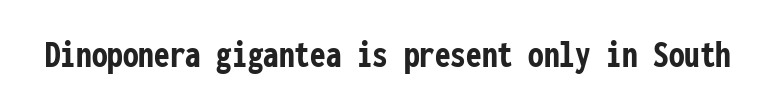
Decoration check: the copy has no underline. Italic? Not at all — the glyphs are vertical. The face used here is monospaced, like something from a code editor. The characters display no serif detailing; their extremities are plain. The face used here has the dense, thick strokes of a bold.
